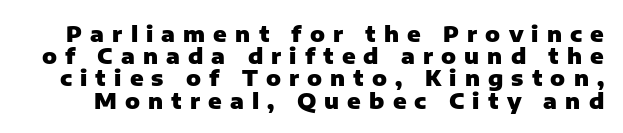
{"italic": "no", "bold": "yes", "underline": "no", "line_spacing": "tight", "line_spacing_ratio": 1.01, "letter_spacing": "wide", "letter_spacing_em": 0.37, "glyph_px": 22}
